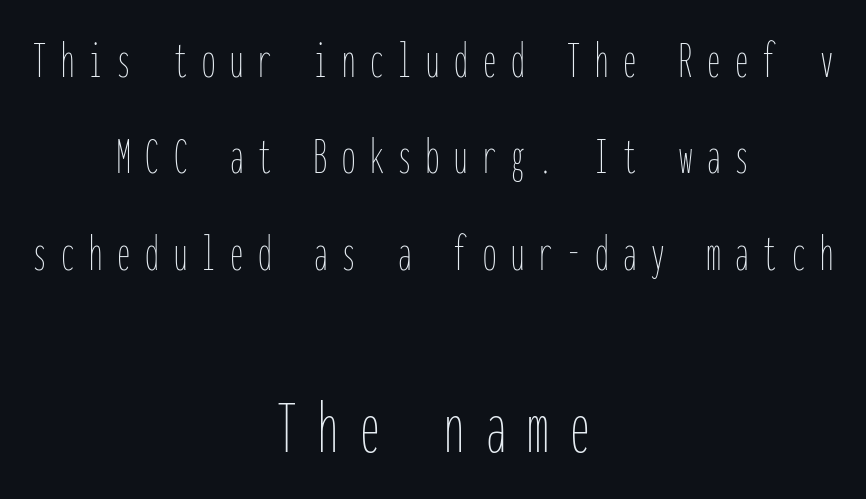
The later block is typeset at a bigger size than the earlier block. These glyphs show unthickened strokes, regular width or finer. This sample has the even, mechanical cadence of fixed-width lettering. A student would call this center alignment; a typographer would say set centered.
